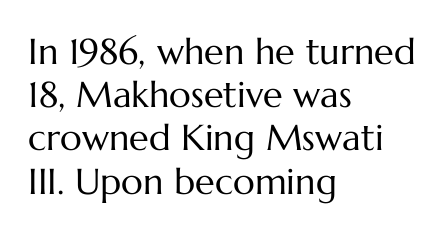
{"italic": "no", "bold": "no", "weight": "regular", "width": "normal", "stroke_contrast": "medium", "x_height": "medium", "monospaced": "no", "underline": "no", "align": "left", "line_spacing_ratio": 1.2, "letter_spacing": "normal", "letter_spacing_em": 0.0, "glyph_px": 36}
